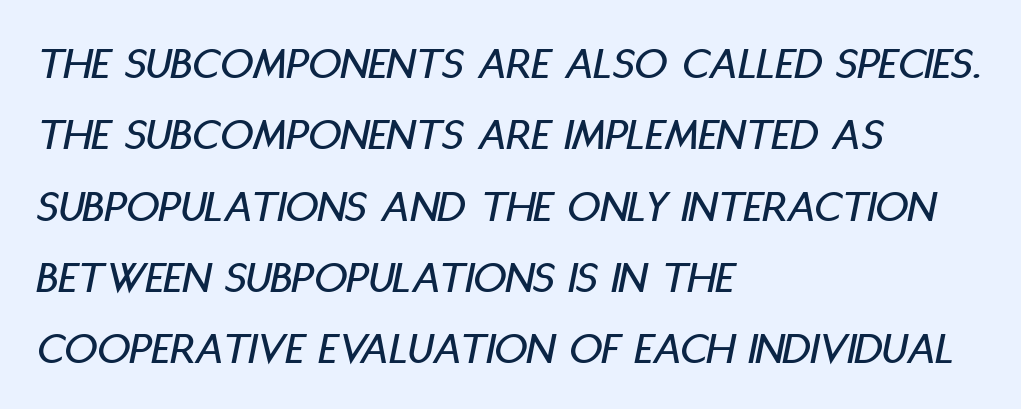
The image shows 46 px condensed type, italic (leaning right); set left-aligned, normal line spacing (1.55x), normal letter spacing, not underlined; low stroke contrast and a large x-height.
